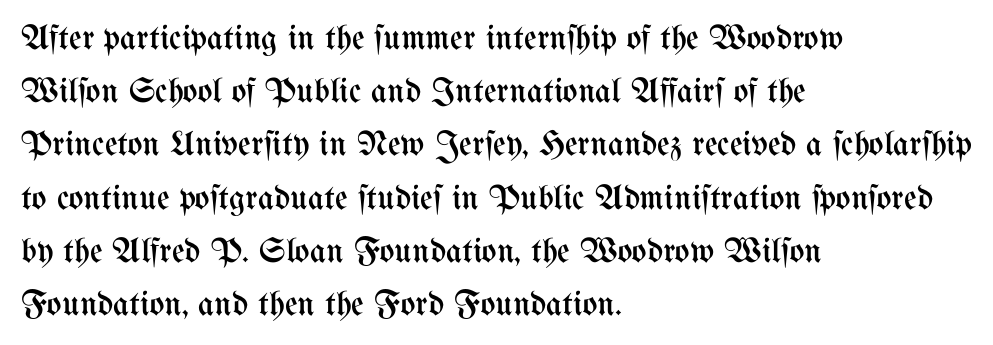
Q: Is the text bold? A: No.
Q: Is the text italic (slanted)? A: No, it is upright.
Q: Is the text underlined? A: No.
Q: How is the paragraph aligned? A: Left-aligned.
Q: Is the spacing between letters normal or unusually wide? A: Normal.
Q: Is the spacing between lines tight, normal or loose? A: Normal.
Q: Width (condensed, normal, or wide)? A: Condensed.
Q: Stroke contrast? A: Medium.
Q: x-height? A: Medium.
Q: Monospaced? A: No.
